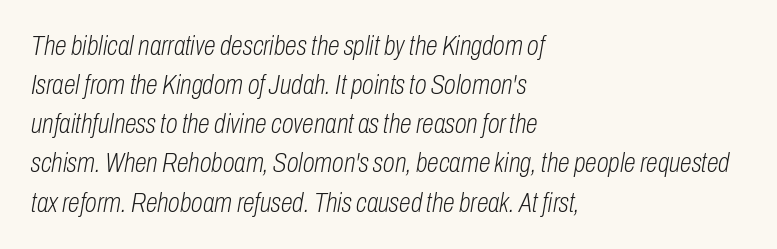
If you drew a ruler down the left edge, every line would touch it. You could call the tracking neutral — neither tight nor loose. Stems and bowls with no extra thickness — not bold. The glyphs are unaccompanied by any horizontal stroke below them.
